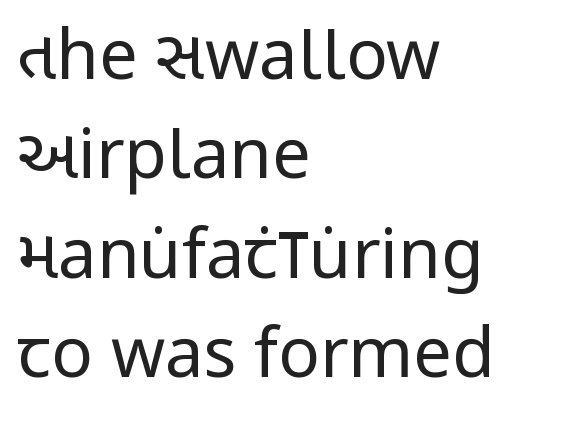
The face used here is proportionally spaced, like ordinary book or web type. What kind of face is this? One without serifs — a sans. Weight: regular or lighter. Regular leading.
